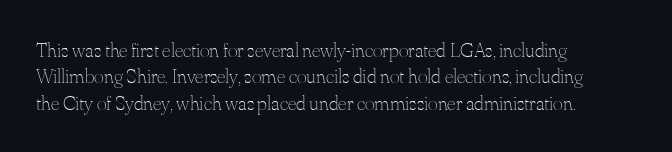
The image shows 21 px text type, upright; set left-aligned, normal line spacing (1.26x), normal letter spacing, not underlined.
